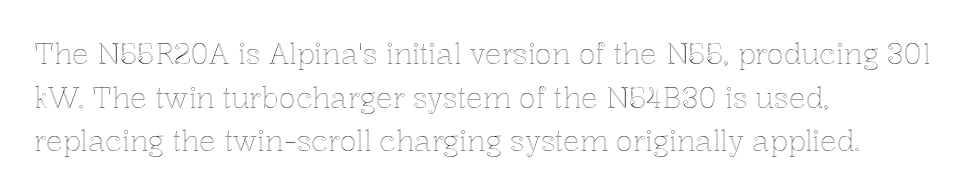
Here the glyphs are tracked normally, forming tight word shapes. Nobody drew a line under any word here. Think of a printed novel: that variable character pitch is what you see here. Reading down the column, the eye jumps a familiar distance to each next line.
